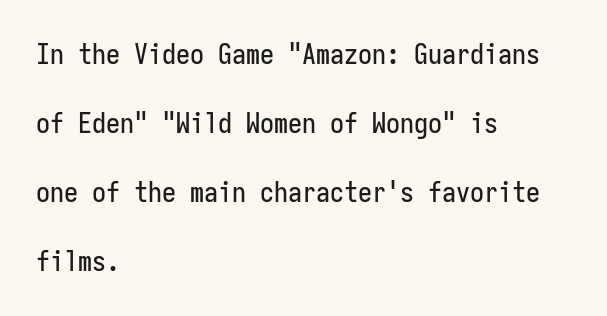
Q: Is the text italic (slanted)? A: No, it is upright.
Q: Is the typeface a serif or a sans-serif typeface? A: Sans-serif.
Q: Is the text underlined? A: No.
Q: How is the paragraph aligned? A: Left-aligned.
Q: Is the spacing between letters normal or unusually wide? A: Normal.
Q: Is the spacing between lines tight, normal or loose? A: Loose.
Q: Width (condensed, normal, or wide)? A: Condensed.
Q: Stroke contrast? A: Low.
Q: x-height? A: Medium.
Q: Monospaced? A: Yes.
